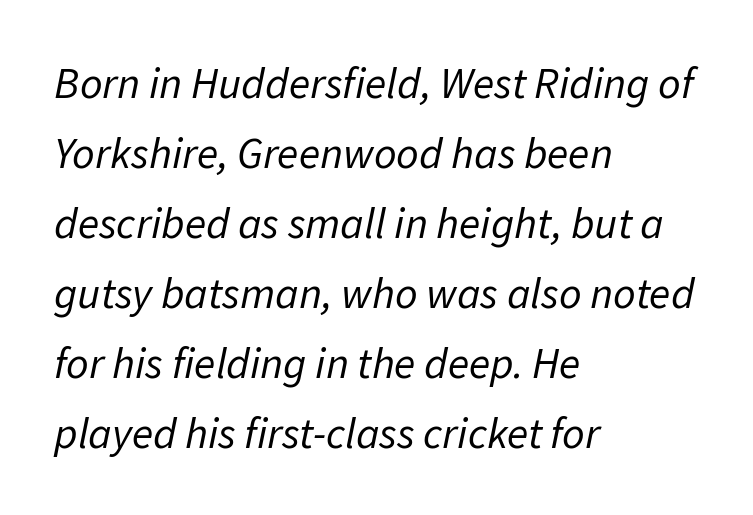
{"italic": "yes", "lean": "right", "slant_degrees": 11, "bold": "no", "weight": "regular", "width": "normal", "stroke_contrast": "low", "x_height": "medium", "monospaced": "no", "underline": "no", "align": "left", "line_spacing": "normal", "line_spacing_ratio": 1.59, "letter_spacing": "normal", "letter_spacing_em": 0.0, "glyph_px": 44}
